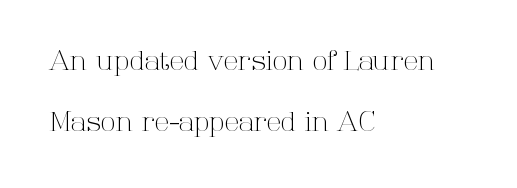
Does the copy run flush right? No — it runs flush left. The glyphs are unaccompanied by any horizontal stroke below them. Is the stroke heavy? The answer is a plain regular-or-lighter. Quick note: interline space is abundant. Observe the ordinary spacing: letters are neighbours, not strangers.
